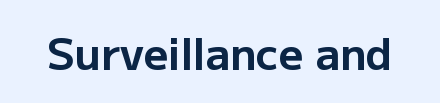
Q: Is the text bold? A: Yes.
Q: Is the text italic (slanted)? A: No, it is upright.
Q: Is the typeface a serif or a sans-serif typeface? A: Sans-serif.
Q: Is the text underlined? A: No.
Q: Is the spacing between letters normal or unusually wide? A: Normal.
Q: Width (condensed, normal, or wide)? A: Normal.
Q: Stroke contrast? A: Low.
Q: x-height? A: Medium.
Q: Monospaced? A: No.
